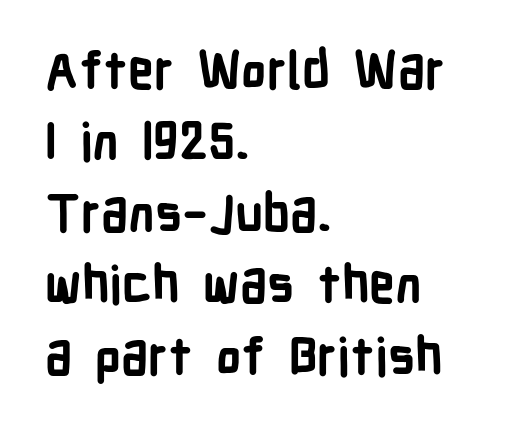
The image shows 51 px bold, condensed sans-serif type, upright; set left-aligned, normal line spacing (1.4x), normal letter spacing, not underlined; low stroke contrast and a medium x-height.
